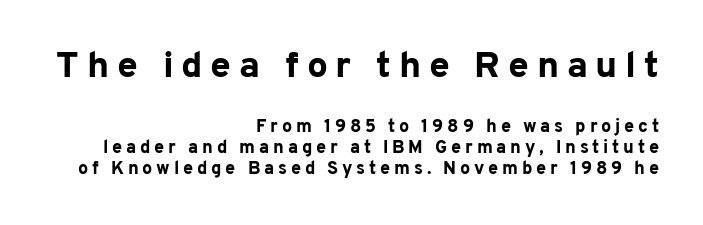
Check where the strokes stop: nothing finishes them off — pure sans. One-word summary of the alignment: right. Look at the stroke-to-counter ratio: heavy, a bold. Think of a printed novel: that variable character pitch is what you see here. It's the straight-up-and-down kind of type. Whoever set this made the first block the dominant, larger element.
